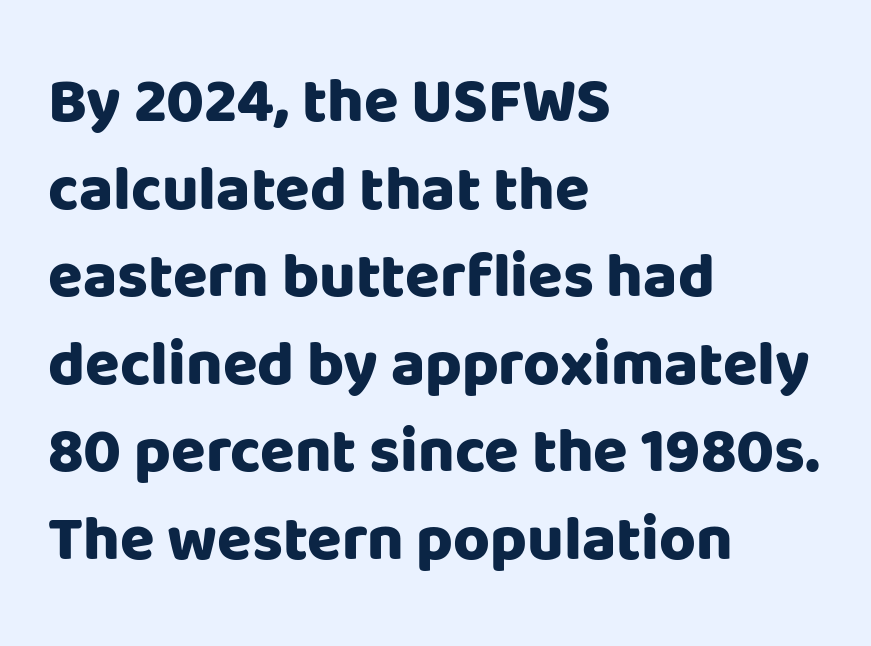
Q: Is the text bold? A: Yes.
Q: Is the text italic (slanted)? A: No, it is upright.
Q: Is the typeface a serif or a sans-serif typeface? A: Sans-serif.
Q: Is the text underlined? A: No.
Q: How is the paragraph aligned? A: Left-aligned.
Q: Is the spacing between letters normal or unusually wide? A: Normal.
Q: Is the spacing between lines tight, normal or loose? A: Normal.
Q: Width (condensed, normal, or wide)? A: Normal.
Q: Stroke contrast? A: Low.
Q: x-height? A: Large.
Q: Monospaced? A: No.
